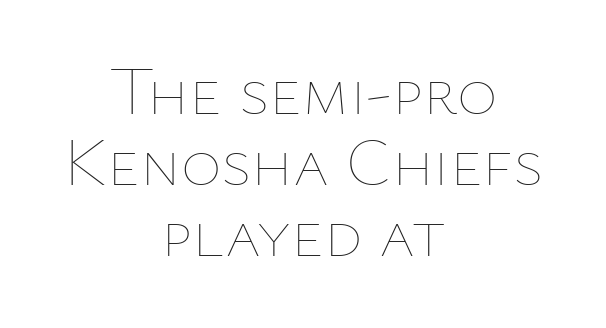
The image shows 69 px thin type, upright; set centered, tight line spacing (1.03x), normal letter spacing, not underlined; low stroke contrast and a medium x-height.
